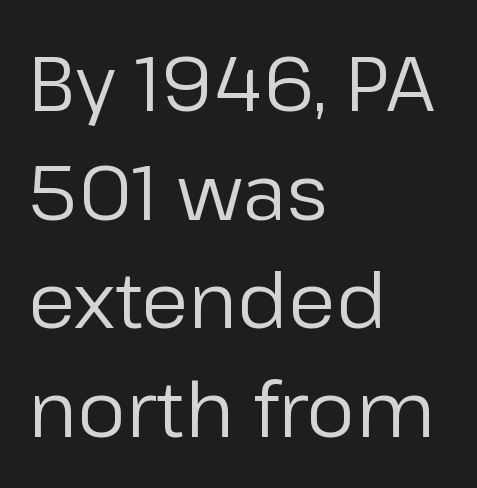
Q: Is the text bold? A: No.
Q: Is the text italic (slanted)? A: No, it is upright.
Q: Is the typeface a serif or a sans-serif typeface? A: Sans-serif.
Q: Is the text underlined? A: No.
Q: How is the paragraph aligned? A: Left-aligned.
Q: Is the spacing between letters normal or unusually wide? A: Normal.
Q: Is the spacing between lines tight, normal or loose? A: Normal.
Q: Width (condensed, normal, or wide)? A: Normal.
Q: Stroke contrast? A: Low.
Q: x-height? A: Medium.
Q: Monospaced? A: No.
